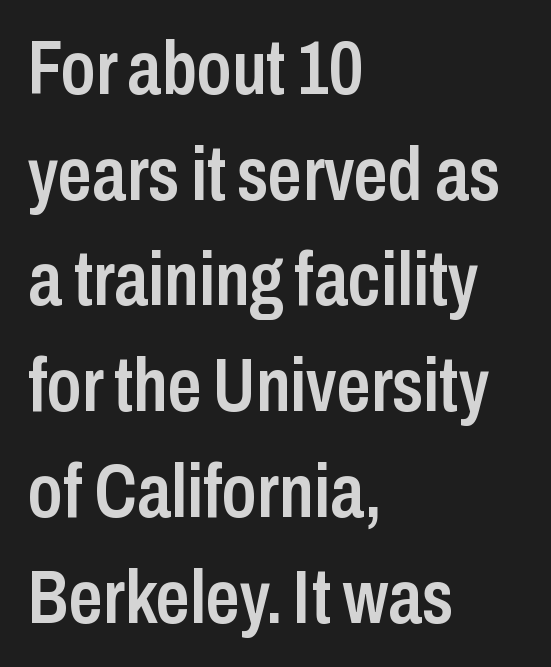
This sample uses an upright cut, with every glyph sitting square on the baseline. The designer left line spacing at the default. The font is running at a semibold setting, under full bold. Typographically, this falls in the sans-serif category.
